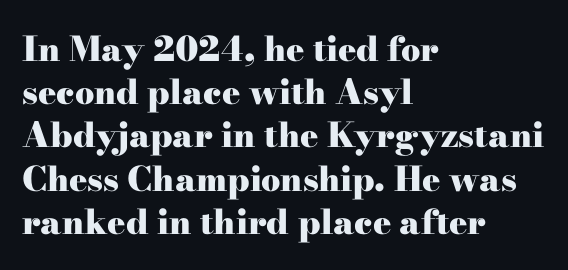
Q: Is the text bold? A: Yes.
Q: Is the text italic (slanted)? A: No, it is upright.
Q: Is the typeface a serif or a sans-serif typeface? A: Serif.
Q: Is the text underlined? A: No.
Q: How is the paragraph aligned? A: Left-aligned.
Q: Is the spacing between letters normal or unusually wide? A: Normal.
Q: Is the spacing between lines tight, normal or loose? A: Normal.
Q: Width (condensed, normal, or wide)? A: Wide.
Q: Stroke contrast? A: High.
Q: x-height? A: Small.
Q: Monospaced? A: No.
